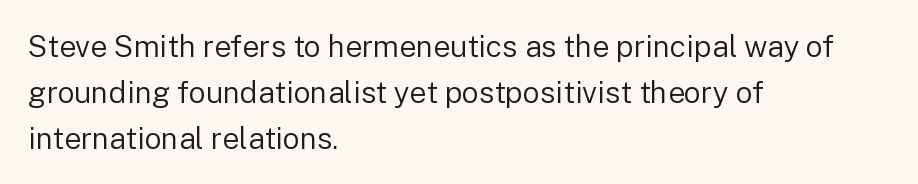
Q: Is the text bold? A: No.
Q: Is the text italic (slanted)? A: No, it is upright.
Q: Is the typeface a serif or a sans-serif typeface? A: Sans-serif.
Q: Is the text underlined? A: No.
Q: How is the paragraph aligned? A: Left-aligned.
Q: Is the spacing between letters normal or unusually wide? A: Normal.
Q: Is the spacing between lines tight, normal or loose? A: Normal.
Q: Width (condensed, normal, or wide)? A: Normal.
Q: Stroke contrast? A: Low.
Q: x-height? A: Medium.
Q: Monospaced? A: No.
